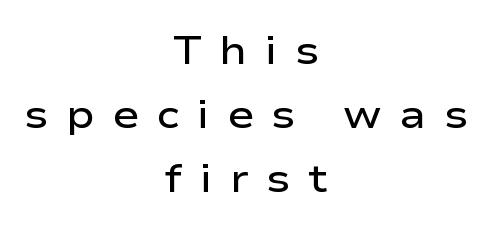
The image shows 40 px semibold, wide sans-serif type, upright; set centered, normal line spacing (1.6x), unusually wide letter spacing (+0.44 em), not underlined; low stroke contrast and a medium x-height.
